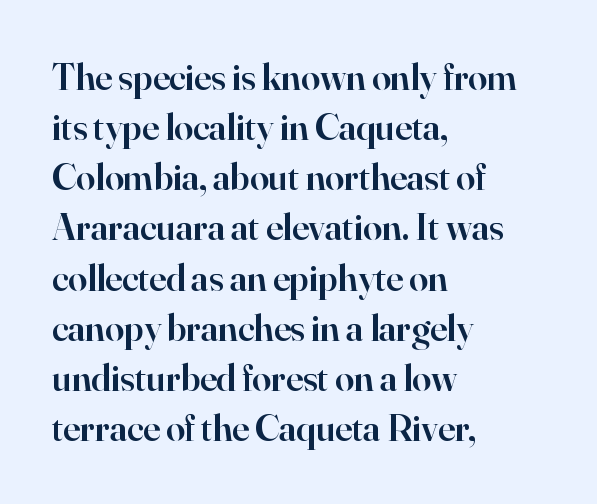
The gaps between neighbouring characters are ordinary and unremarkable. Style check: upright. Summary of weight: moderately heavy, a semibold. The glyphs are unaccompanied by any horizontal stroke below them. Examine the stroke ends and you'll spot serifs.
